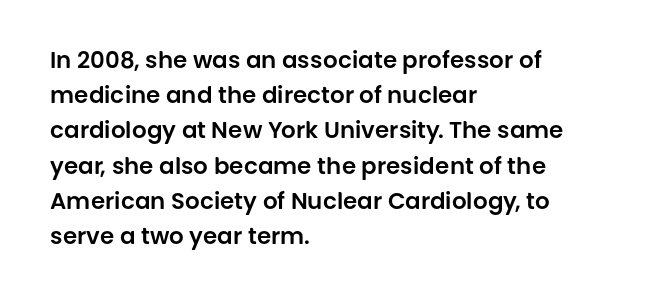
The designer left line spacing at the default. The face used here is rendered with its standard letterfit. The letters stand upright; this is a roman face. The rag falls on the right side of this text block. The words here are not underlined.
